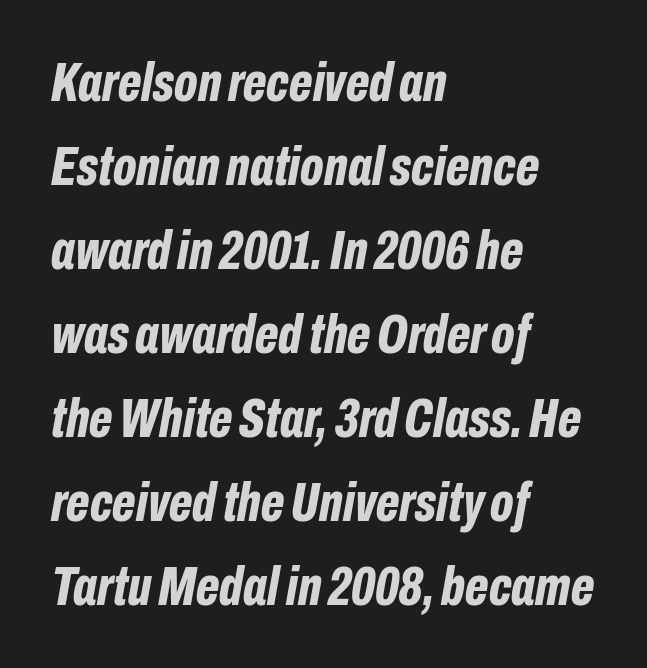
Plenty of ink on the page — the face is bold. Horizontal alignment here is leftward, the default for most running prose. A typesetter would call this proportional, since set widths differ per character. Designer's note — italics engaged. The strip under each line holds only bare page. Is there much room between lines? A standard amount, neither cramped nor airy.
